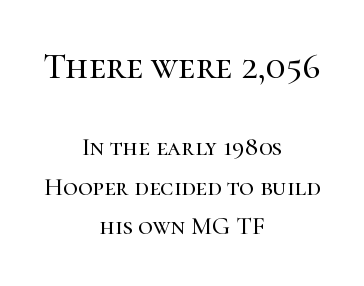
{"serif": "yes", "italic": "no", "width": "normal", "stroke_contrast": "high", "x_height": "medium", "monospaced": "no", "underline": "no", "align": "center", "line_spacing": "normal", "line_spacing_ratio": 1.58, "letter_spacing": "normal", "letter_spacing_em": 0.0, "larger_block": "first", "size_ratio": 1.48, "glyph_px": 37}
